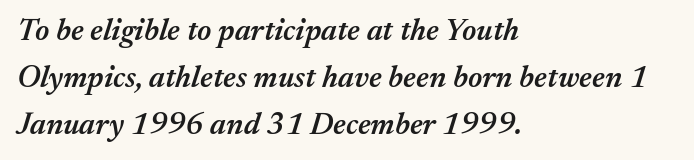
The sample has been set in demibold, a notch under bold. Descender tails drop into unmarked territory. The axis of the letterforms is tilted away from vertical. Rows of type keep a routine distance in the vertical direction. Looks like regular typesetting: each glyph gets only the width it needs. The setting favours the left margin, as ordinary paragraphs usually do.
